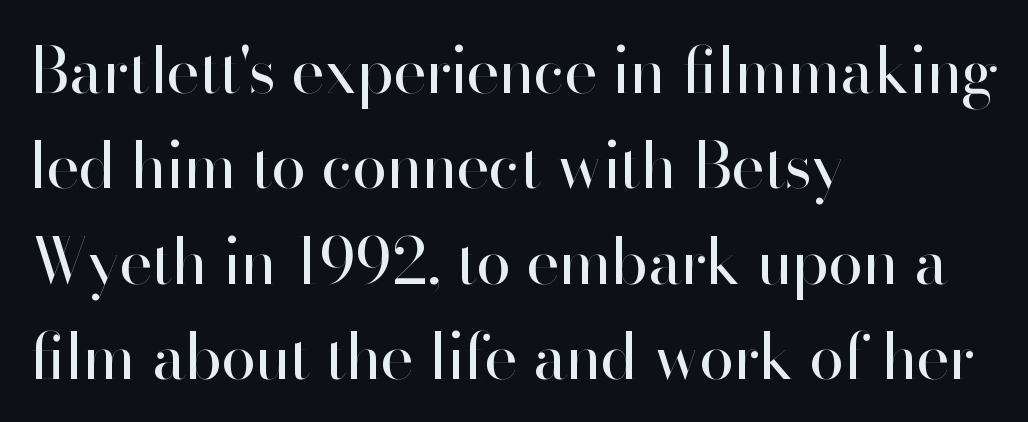
Q: Is the text bold? A: No.
Q: Is the text italic (slanted)? A: No, it is upright.
Q: Is the typeface a serif or a sans-serif typeface? A: Sans-serif.
Q: Is the text underlined? A: No.
Q: How is the paragraph aligned? A: Left-aligned.
Q: Is the spacing between letters normal or unusually wide? A: Normal.
Q: Is the spacing between lines tight, normal or loose? A: Normal.
Q: Width (condensed, normal, or wide)? A: Normal.
Q: Stroke contrast? A: High.
Q: x-height? A: Small.
Q: Monospaced? A: No.
